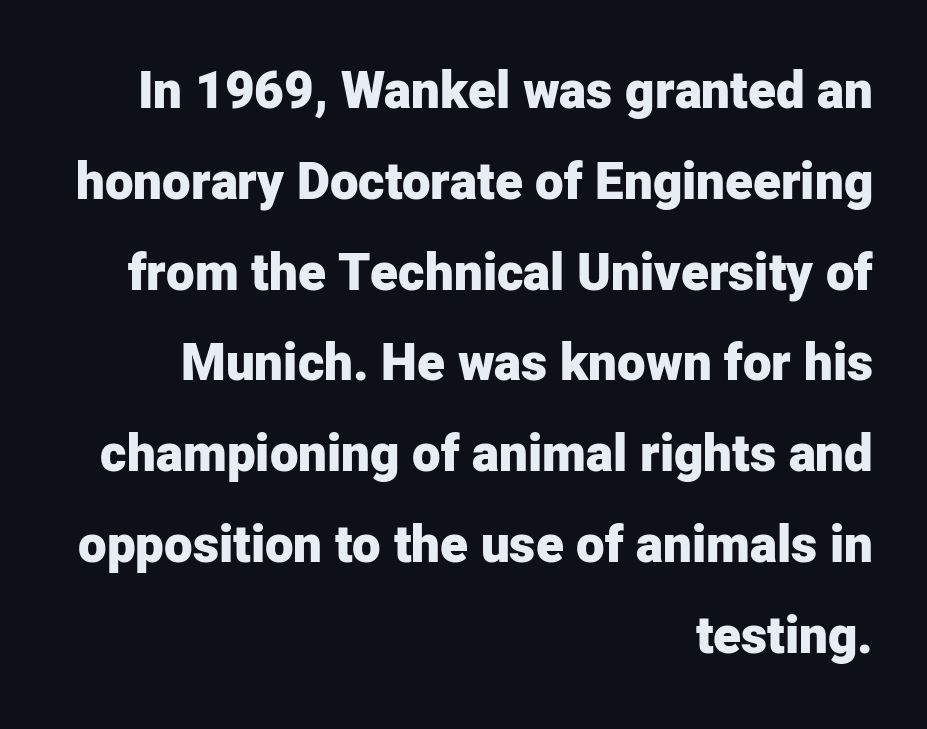
Q: Is the text bold? A: Yes.
Q: Is the text italic (slanted)? A: No, it is upright.
Q: Is the typeface a serif or a sans-serif typeface? A: Sans-serif.
Q: Is the text underlined? A: No.
Q: How is the paragraph aligned? A: Right-aligned.
Q: Is the spacing between letters normal or unusually wide? A: Normal.
Q: Width (condensed, normal, or wide)? A: Normal.
Q: Stroke contrast? A: Low.
Q: x-height? A: Medium.
Q: Monospaced? A: No.
